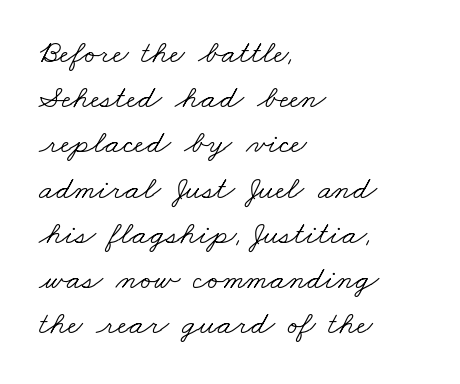
The line texture is even and compact thanks to regular tracking. Weight class: somewhere from thin through regular. The baseline area is clear. Note the varied advance widths — an 'i' is clearly narrower than an 'm'. I'd call this a serif setting — the letters wear small feet. Regarding leading, the lines here are spaced in the standard way.
